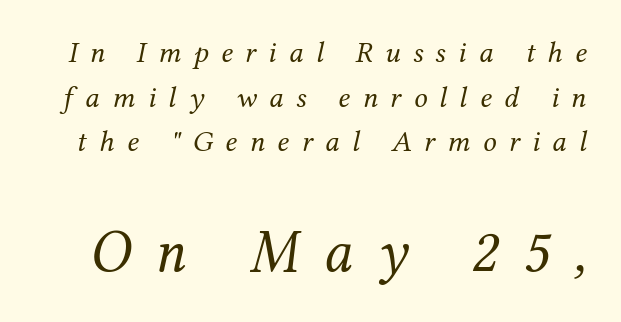
Does the lettering tilt? It does — this is italic. Heaviness? Minimal to ordinary, like unemphasized prose. The letters advance in unequal steps, a hallmark of proportional type. The line-height multiplier appears to be the usual default.
